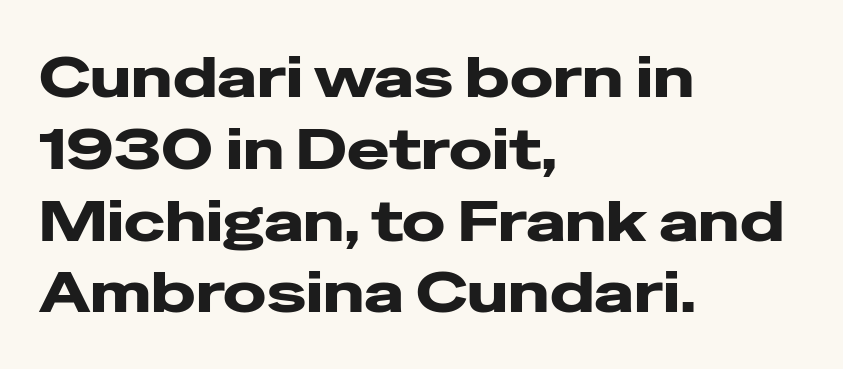
{"serif": "no", "italic": "no", "width": "wide", "stroke_contrast": "low", "x_height": "medium", "monospaced": "no", "underline": "no", "align": "left", "line_spacing": "normal", "line_spacing_ratio": 1.26, "letter_spacing": "normal", "letter_spacing_em": 0.0, "glyph_px": 57}
